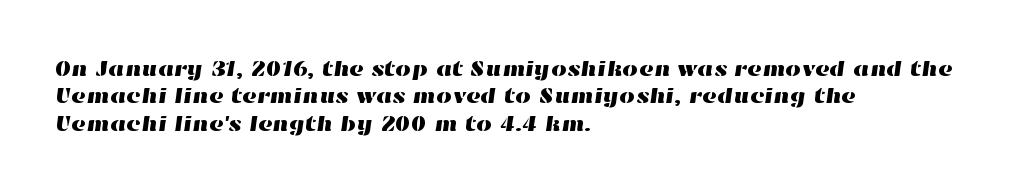
{"underline": "no", "align": "left", "line_spacing_ratio": 1.24, "letter_spacing": "normal", "letter_spacing_em": 0.0, "glyph_px": 22}
